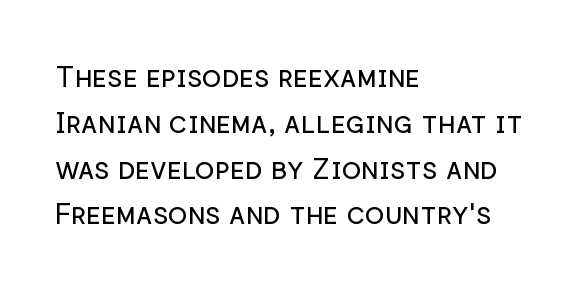
{"serif": "no", "italic": "no", "bold": "no", "weight": "regular", "width": "normal", "stroke_contrast": "low", "x_height": "medium", "monospaced": "no", "underline": "no", "align": "left", "line_spacing": "normal", "line_spacing_ratio": 1.58, "letter_spacing": "normal", "letter_spacing_em": 0.0, "glyph_px": 29}
